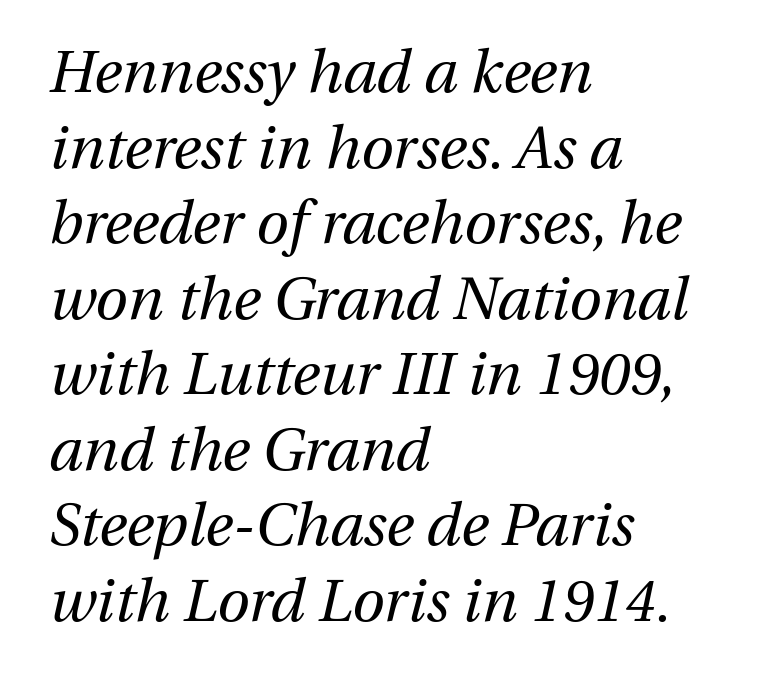
Q: Is the text bold? A: No.
Q: Is the text italic (slanted)? A: Yes, it leans right by about 13 degrees.
Q: Is the text underlined? A: No.
Q: How is the paragraph aligned? A: Left-aligned.
Q: Is the spacing between letters normal or unusually wide? A: Normal.
Q: Is the spacing between lines tight, normal or loose? A: Normal.
Q: Width (condensed, normal, or wide)? A: Normal.
Q: Stroke contrast? A: Medium.
Q: x-height? A: Medium.
Q: Monospaced? A: No.
